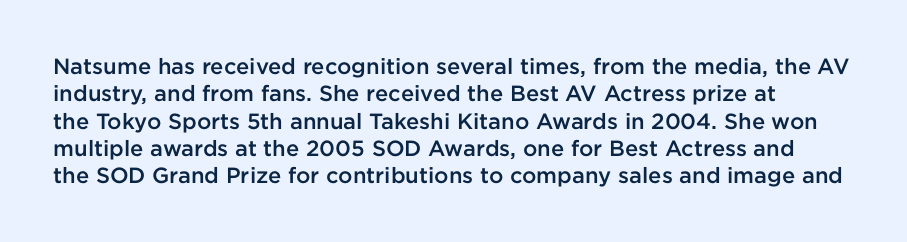
Between one letter and the next there's only the usual sliver of space. Notice how the stems are strictly vertical — no italics here. Has an underline been added? It has not. A fair bit of extra ink — the face is semibold, not bold.
